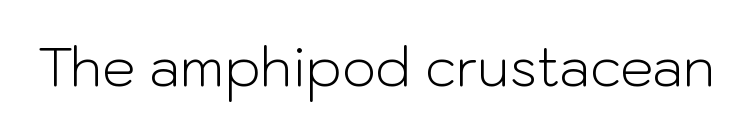
The image shows 53 px light sans-serif type, upright; set normal letter spacing, not underlined; low stroke contrast and a medium x-height.
